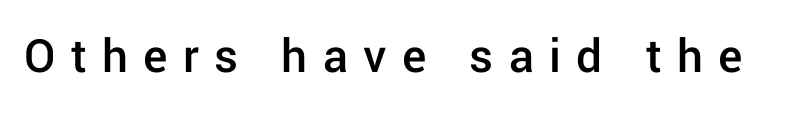
The image shows 51 px semibold sans-serif type, upright; set unusually wide letter spacing (+0.3 em), not underlined; low stroke contrast and a medium x-height.
